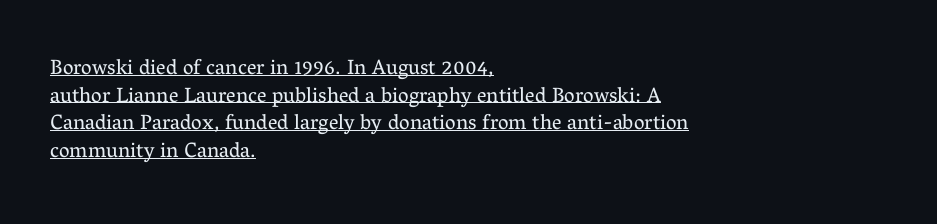
Q: Is the text bold? A: No.
Q: Is the text italic (slanted)? A: No, it is upright.
Q: Is the text underlined? A: Yes.
Q: How is the paragraph aligned? A: Left-aligned.
Q: Is the spacing between letters normal or unusually wide? A: Normal.
Q: Is the spacing between lines tight, normal or loose? A: Normal.
